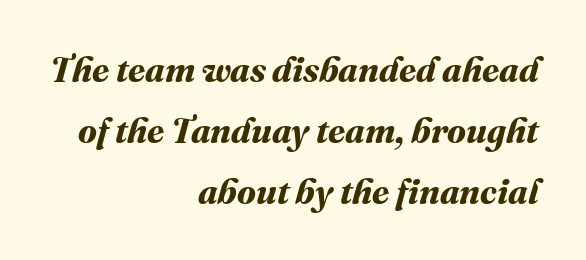
Q: Is the text bold? A: Yes.
Q: Is the text underlined? A: No.
Q: How is the paragraph aligned? A: Right-aligned.
Q: Is the spacing between letters normal or unusually wide? A: Normal.
Q: Width (condensed, normal, or wide)? A: Normal.
Q: Stroke contrast? A: Medium.
Q: x-height? A: Medium.
Q: Monospaced? A: No.
